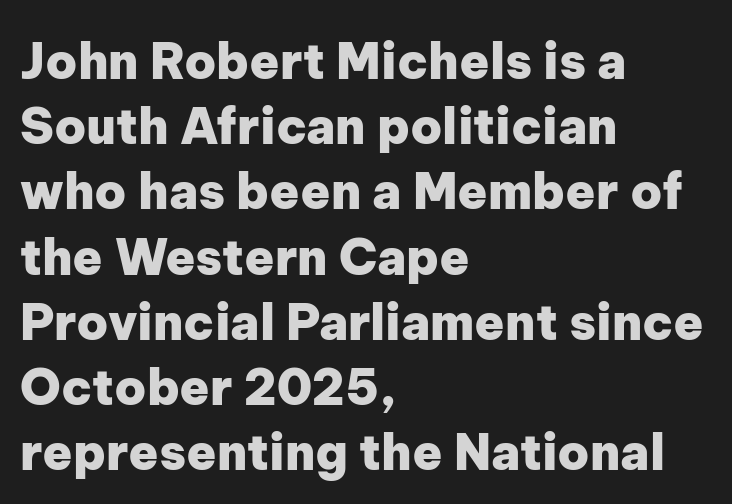
{"serif": "no", "italic": "no", "bold": "yes", "weight": "heavy", "width": "normal", "stroke_contrast": "low", "x_height": "medium", "monospaced": "no", "underline": "no", "align": "left", "line_spacing": "normal", "line_spacing_ratio": 1.33, "letter_spacing": "normal", "letter_spacing_em": 0.0, "glyph_px": 49}
